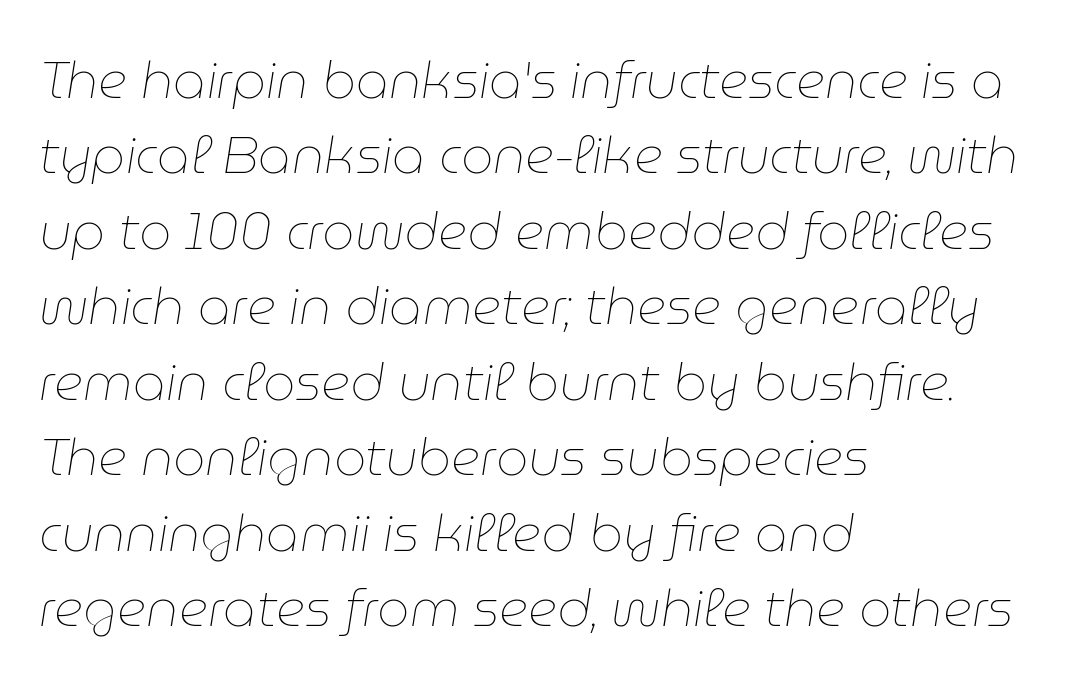
Q: Is the text bold? A: No.
Q: Is the text italic (slanted)? A: Yes, it leans right by about 9 degrees.
Q: Is the text underlined? A: No.
Q: How is the paragraph aligned? A: Left-aligned.
Q: Is the spacing between letters normal or unusually wide? A: Normal.
Q: Is the spacing between lines tight, normal or loose? A: Normal.
Q: Width (condensed, normal, or wide)? A: Normal.
Q: Stroke contrast? A: Low.
Q: x-height? A: Medium.
Q: Monospaced? A: No.
